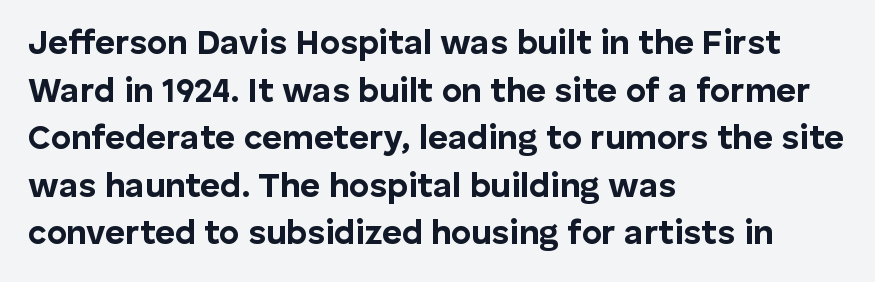
Spacing verdict: proportional, widths tailored to each character. Spacing between characters is what you'd get straight out of the box. Plenty of ink on the page — the face is bold. The typeface chosen for these lines omits serifs. The rows are spaced the way most documents space them. The rag falls on the right side of this text block.
